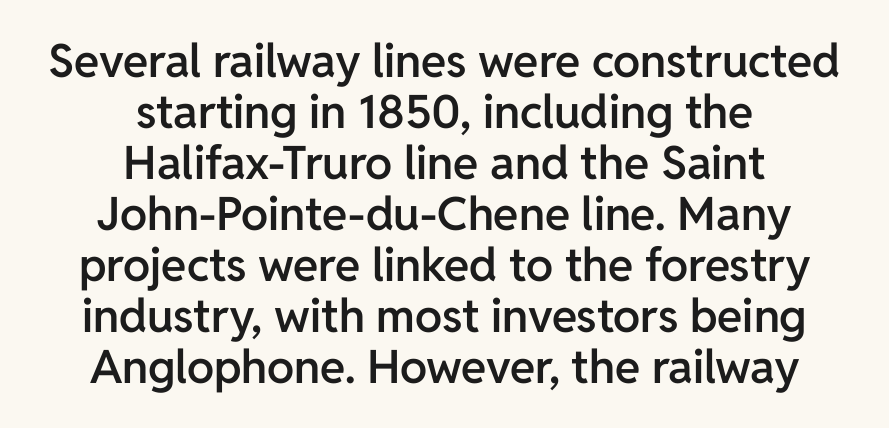
{"serif": "no", "italic": "no", "bold": "semi", "weight": "semibold", "width": "normal", "stroke_contrast": "low", "x_height": "medium", "monospaced": "no", "underline": "no", "align": "center", "line_spacing": "tight", "line_spacing_ratio": 1.11, "letter_spacing": "normal", "letter_spacing_em": 0.0, "glyph_px": 46}
